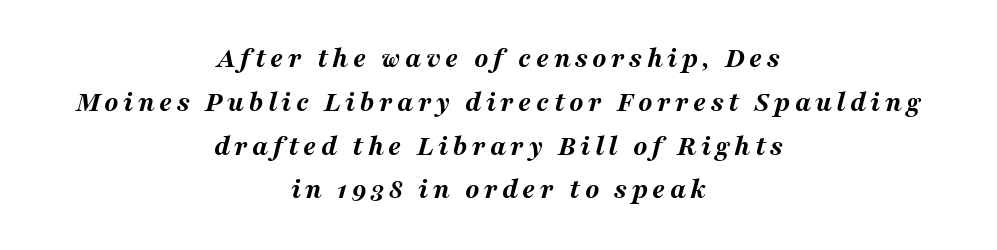
Teacher's note: observe the equal gaps on both sides — that is centered alignment. This is oblique type, the kind used for emphasis or titles. Every letter is thick-stroked: bold, no question. The face used here is proportionally spaced, like ordinary book or web type. No word sits above an underline. Is there much room between lines? A standard amount, neither cramped nor airy.
